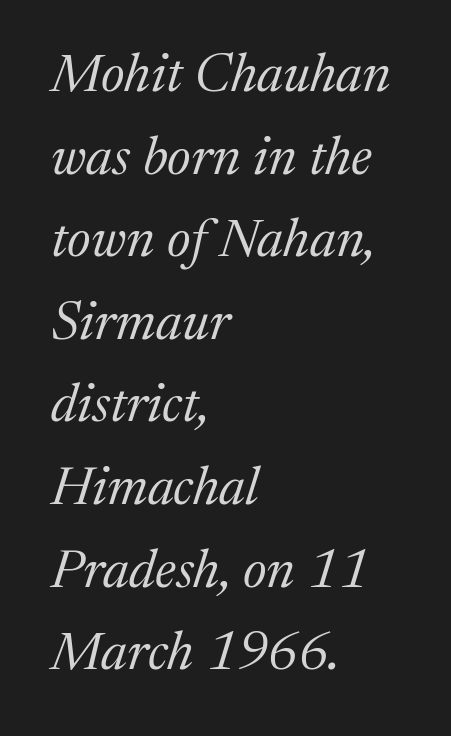
Q: Is the text bold? A: No.
Q: Is the text italic (slanted)? A: Yes, it leans right by about 17 degrees.
Q: Is the typeface a serif or a sans-serif typeface? A: Serif.
Q: Is the text underlined? A: No.
Q: How is the paragraph aligned? A: Left-aligned.
Q: Is the spacing between letters normal or unusually wide? A: Normal.
Q: Is the spacing between lines tight, normal or loose? A: Normal.
Q: Width (condensed, normal, or wide)? A: Normal.
Q: Stroke contrast? A: Medium.
Q: x-height? A: Medium.
Q: Monospaced? A: No.
